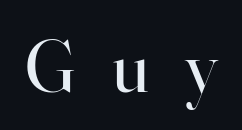
Bold? No — there's no thickening of the strokes. Plain, unruled lines of type. To sum up the face: it has serifs. Upright lettering throughout. The horizontal fit of the characters is loose and conspicuously gappy.
